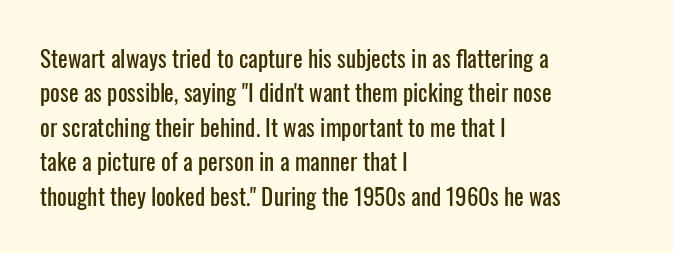
{"italic": "no", "underline": "no", "align": "left", "line_spacing": "normal", "line_spacing_ratio": 1.5, "letter_spacing": "normal", "letter_spacing_em": 0.0, "glyph_px": 23}
